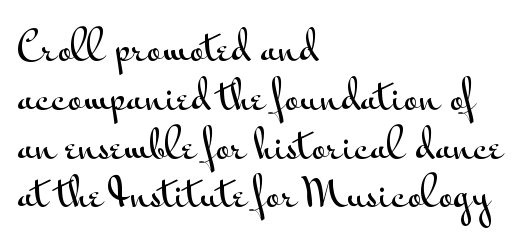
Q: Is the typeface a serif or a sans-serif typeface? A: Sans-serif.
Q: Is the text underlined? A: No.
Q: How is the paragraph aligned? A: Left-aligned.
Q: Is the spacing between letters normal or unusually wide? A: Normal.
Q: Width (condensed, normal, or wide)? A: Wide.
Q: Stroke contrast? A: Medium.
Q: x-height? A: Small.
Q: Monospaced? A: No.
